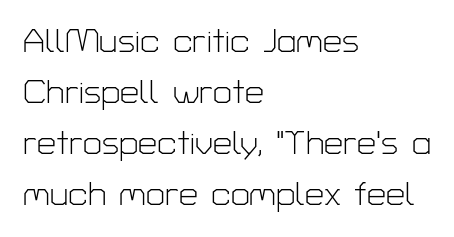
Nobody drew a line under any word here. Is this a fixed-width face? No — the glyphs have proportional, varying widths. Baseline-to-baseline distance is the conventional proportion of letter height. Compared with typical body copy, the letter spacing here is the same. The lettering stays uniformly vertical, giving the passage a roman look.
